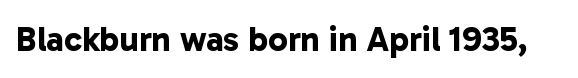
Q: Is the text bold? A: Yes.
Q: Is the typeface a serif or a sans-serif typeface? A: Sans-serif.
Q: Is the text underlined? A: No.
Q: Is the spacing between letters normal or unusually wide? A: Normal.
Q: Width (condensed, normal, or wide)? A: Normal.
Q: Stroke contrast? A: Low.
Q: x-height? A: Medium.
Q: Monospaced? A: No.
